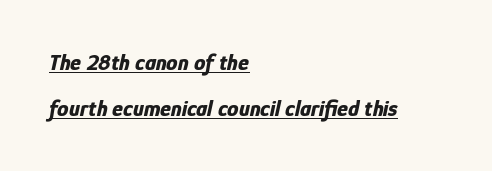
The image shows 23 px bold type, italic (leaning right); set left-aligned, loose line spacing (1.98x), normal letter spacing, underlined.
